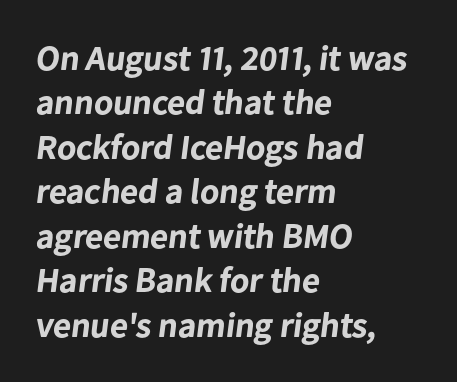
The typeface chosen for these lines omits serifs. In terms of weight, the rendering is a true, heavy bold. Inter-character spacing is left at the font's built-in metrics. Note the varied advance widths — an 'i' is clearly narrower than an 'm'. Reading down the column, the eye jumps a familiar distance to each next line.
